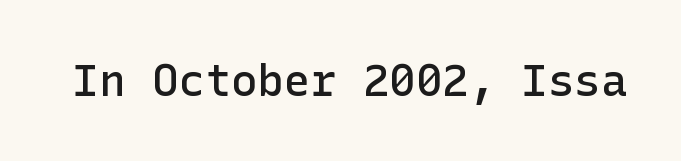
These lines are composed in type without serifs. Characters remain perfectly vertical along every line. Words appear dense and cohesive because spacing is normal. Each row of text sits above clean, open space. A fair bit of extra ink — the face is semibold, not bold.
